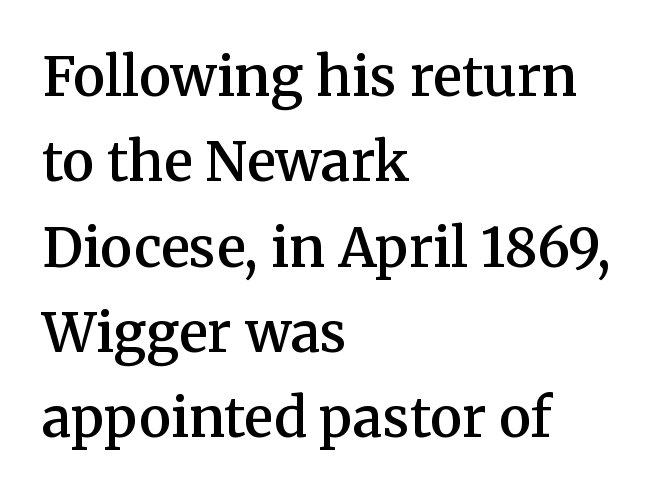
A typesetter would call this leading conventional body-copy spacing. Quick note: underline off. In terms of letterspacing, this is plain default setting. The rendering uses a semibold face; strokes are thickened but not to full bold.
